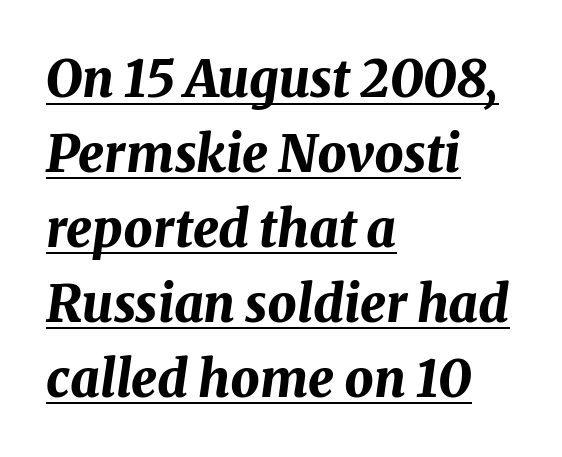
{"italic": "yes", "lean": "right", "slant_degrees": 8, "bold": "yes", "weight": "bold", "width": "normal", "stroke_contrast": "medium", "x_height": "medium", "monospaced": "no", "underline": "yes", "align": "left", "line_spacing": "normal", "line_spacing_ratio": 1.47, "letter_spacing": "normal", "letter_spacing_em": 0.0, "glyph_px": 51}
